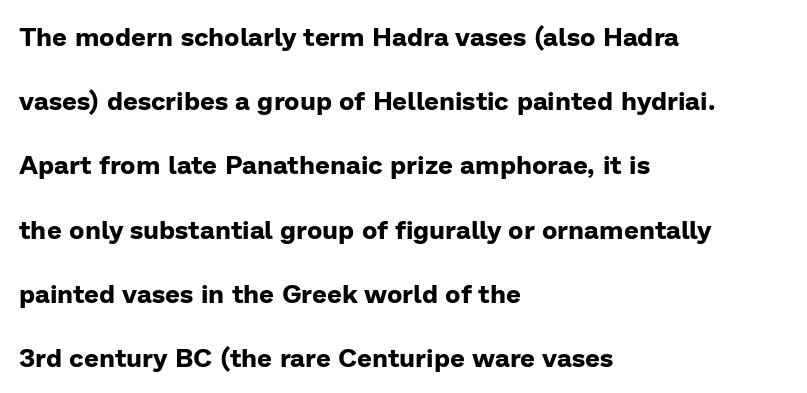
Rows of type keep a wide berth in the vertical direction. Honestly, there is no underline to notice here at all. Look at the stroke-to-counter ratio: heavy, a bold. If you drew a ruler down the left edge, every line would touch it. Does extra space separate the letters? No, they use regular spacing. Designer's note — italics off, roman on.
